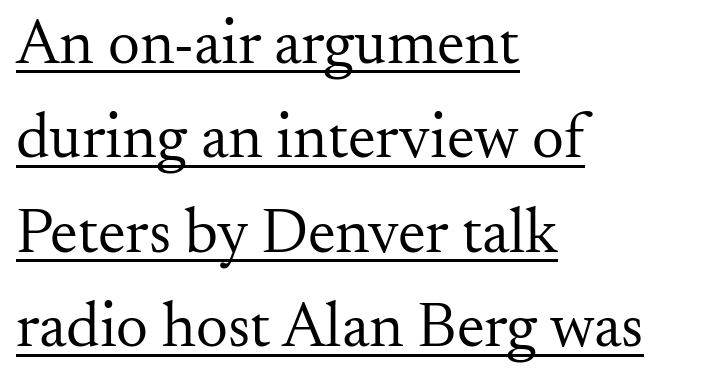
Q: Is the text bold? A: No.
Q: Is the text italic (slanted)? A: No, it is upright.
Q: Is the typeface a serif or a sans-serif typeface? A: Serif.
Q: Is the text underlined? A: Yes.
Q: How is the paragraph aligned? A: Left-aligned.
Q: Is the spacing between letters normal or unusually wide? A: Normal.
Q: Is the spacing between lines tight, normal or loose? A: Normal.
Q: Width (condensed, normal, or wide)? A: Normal.
Q: Stroke contrast? A: Medium.
Q: x-height? A: Small.
Q: Monospaced? A: No.
